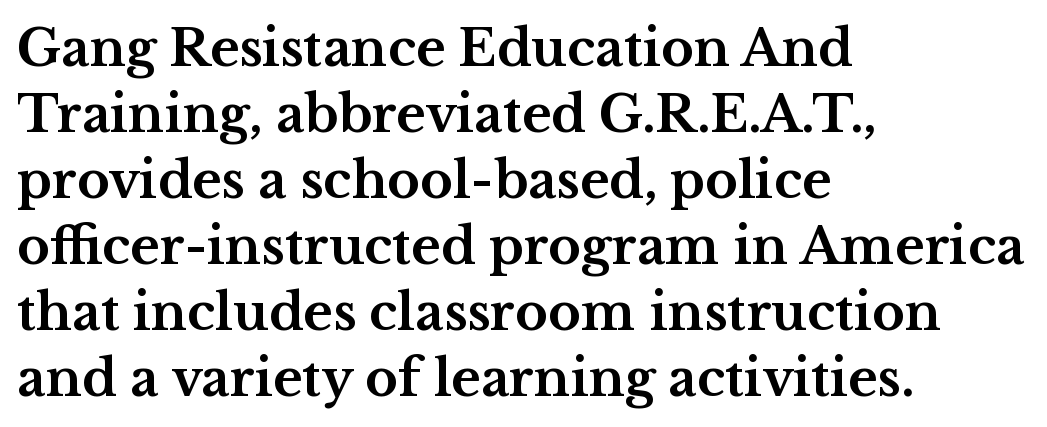
{"serif": "yes", "italic": "no", "bold": "yes", "weight": "bold", "width": "wide", "stroke_contrast": "medium", "x_height": "medium", "monospaced": "no", "underline": "no", "align": "left", "line_spacing": "normal", "line_spacing_ratio": 1.32, "letter_spacing": "normal", "letter_spacing_em": 0.0, "glyph_px": 50}
